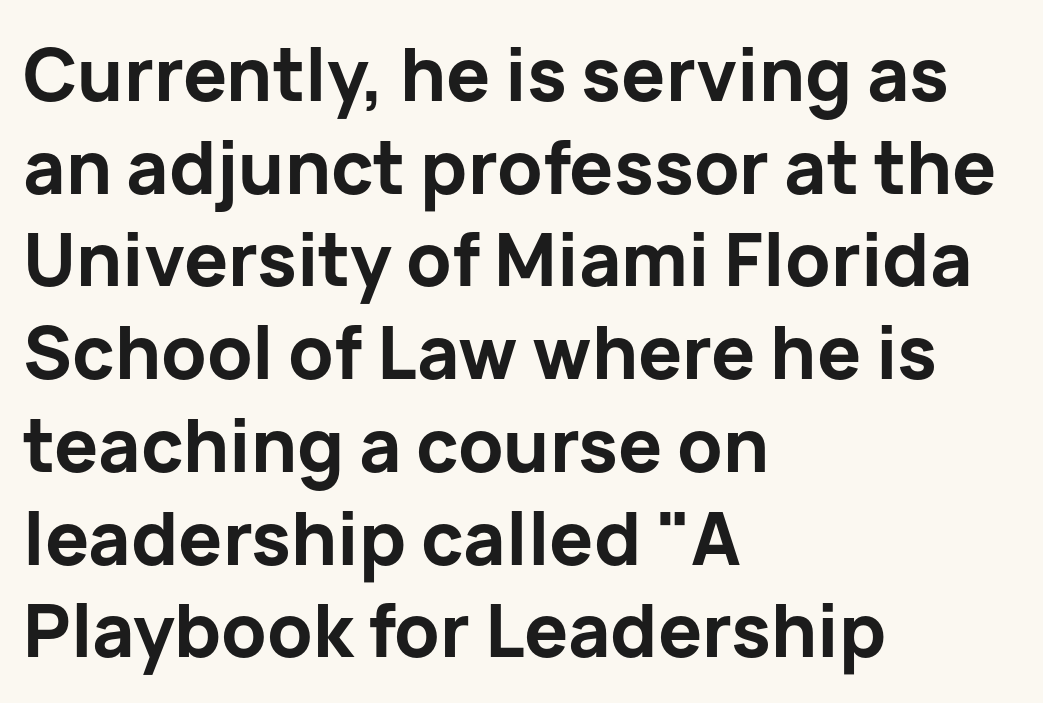
{"serif": "no", "italic": "no", "bold": "yes", "weight": "bold", "width": "normal", "stroke_contrast": "low", "x_height": "medium", "monospaced": "no", "underline": "no", "align": "left", "line_spacing": "normal", "line_spacing_ratio": 1.27, "letter_spacing": "normal", "letter_spacing_em": 0.0, "glyph_px": 73}
